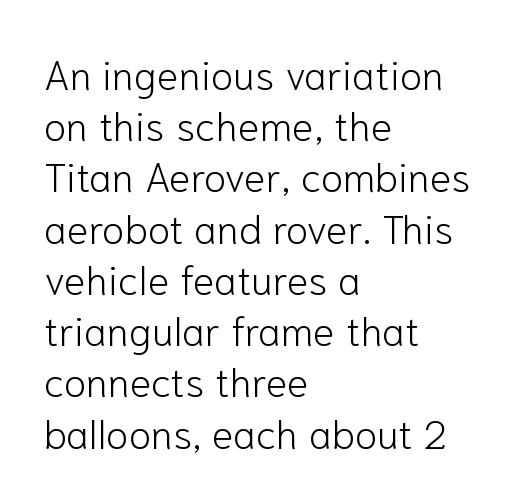
{"serif": "no", "italic": "no", "bold": "no", "weight": "light", "width": "normal", "stroke_contrast": "low", "x_height": "medium", "monospaced": "no", "underline": "no", "align": "left", "line_spacing": "normal", "line_spacing_ratio": 1.25, "letter_spacing": "normal", "letter_spacing_em": 0.0, "glyph_px": 41}
